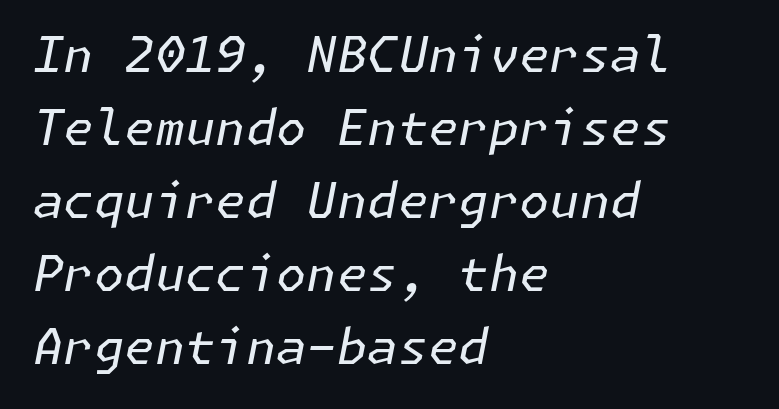
{"italic": "yes", "lean": "right", "slant_degrees": 11, "bold": "no", "weight": "regular", "width": "normal", "stroke_contrast": "low", "x_height": "medium", "underline": "no", "align": "left", "line_spacing": "normal", "line_spacing_ratio": 1.49, "letter_spacing": "normal", "letter_spacing_em": 0.0, "glyph_px": 49}
